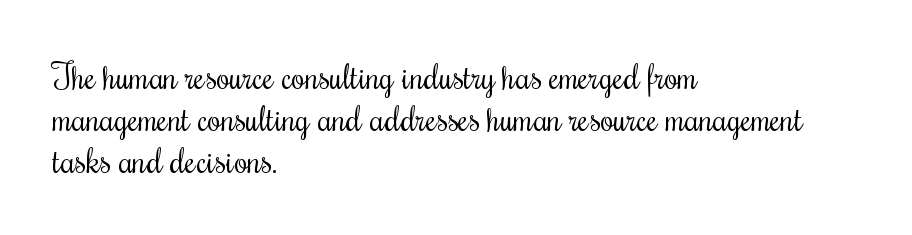
Q: Is the text bold? A: No.
Q: Is the text italic (slanted)? A: Yes.
Q: Is the typeface a serif or a sans-serif typeface? A: Serif.
Q: Is the text underlined? A: No.
Q: How is the paragraph aligned? A: Left-aligned.
Q: Is the spacing between letters normal or unusually wide? A: Normal.
Q: Width (condensed, normal, or wide)? A: Condensed.
Q: Stroke contrast? A: Medium.
Q: x-height? A: Small.
Q: Monospaced? A: No.
